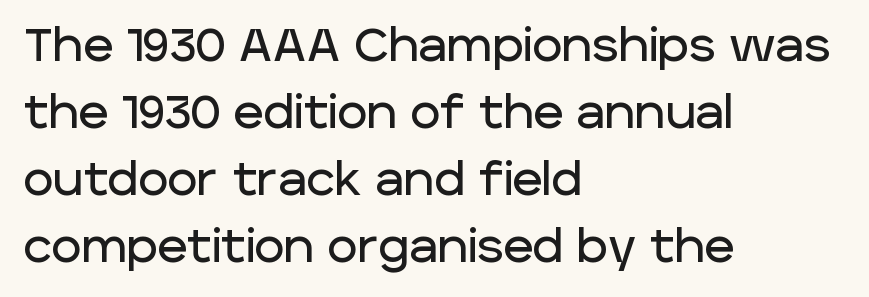
The image shows 46 px sans-serif type, upright; set left-aligned, normal line spacing (1.46x), normal letter spacing, not underlined; low stroke contrast and a large x-height.
